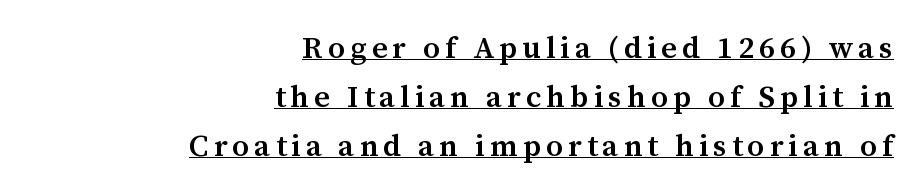
Q: Is the text bold? A: Semi-bold.
Q: Is the text italic (slanted)? A: No, it is upright.
Q: Is the typeface a serif or a sans-serif typeface? A: Serif.
Q: Is the text underlined? A: Yes.
Q: How is the paragraph aligned? A: Right-aligned.
Q: Is the spacing between lines tight, normal or loose? A: Normal.
Q: Width (condensed, normal, or wide)? A: Normal.
Q: Stroke contrast? A: Medium.
Q: x-height? A: Medium.
Q: Monospaced? A: No.
